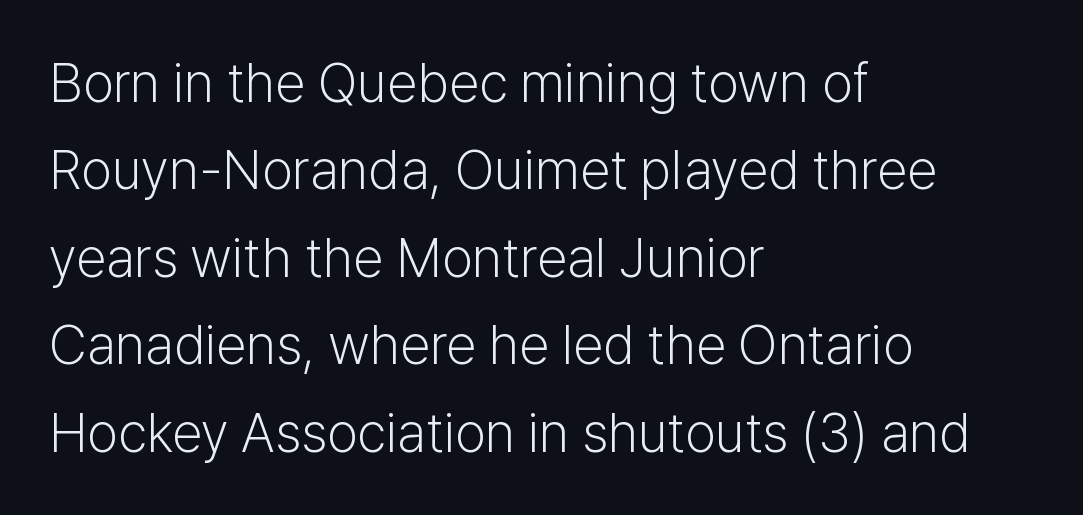
Q: Is the text bold? A: No.
Q: Is the text italic (slanted)? A: No, it is upright.
Q: Is the typeface a serif or a sans-serif typeface? A: Sans-serif.
Q: Is the text underlined? A: No.
Q: How is the paragraph aligned? A: Left-aligned.
Q: Is the spacing between letters normal or unusually wide? A: Normal.
Q: Is the spacing between lines tight, normal or loose? A: Normal.
Q: Width (condensed, normal, or wide)? A: Normal.
Q: Stroke contrast? A: Low.
Q: x-height? A: Medium.
Q: Monospaced? A: No.
